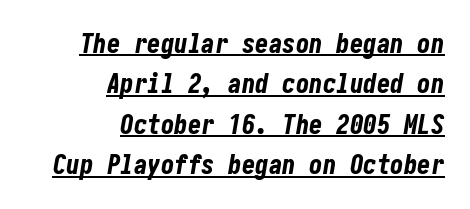
The image shows 27 px bold type, italic (leaning right); set right-aligned, normal line spacing (1.5x), normal letter spacing, underlined.
